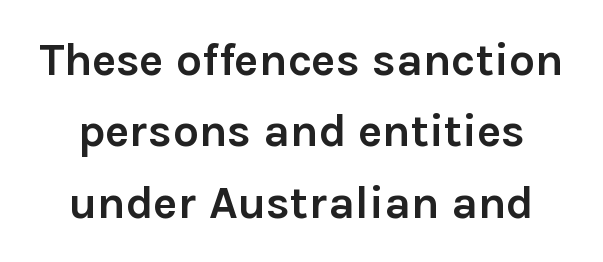
{"serif": "no", "italic": "no", "bold": "yes", "weight": "semibold", "width": "normal", "x_height": "medium", "monospaced": "no", "underline": "no", "line_spacing": "normal", "line_spacing_ratio": 1.55, "letter_spacing": "normal", "letter_spacing_em": 0.0, "glyph_px": 46}
